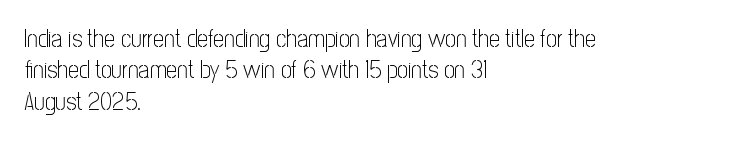
What stands out about the letter spacing? Nothing — it is the standard amount. Unmarked baselines from the first word to the last. The rendering anchors every line to the left-hand side. Regarding leading, the lines here are spaced in the standard way. Compared with a typical body face, this is equally light or lighter still. In terms of posture, this sample is upright.
